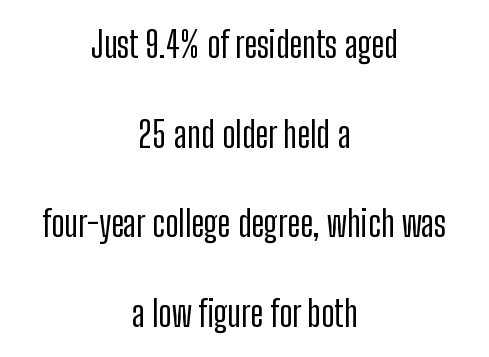
Q: Is the text italic (slanted)? A: No, it is upright.
Q: Is the typeface a serif or a sans-serif typeface? A: Sans-serif.
Q: Is the text underlined? A: No.
Q: How is the paragraph aligned? A: Centered.
Q: Is the spacing between letters normal or unusually wide? A: Normal.
Q: Is the spacing between lines tight, normal or loose? A: Loose.
Q: Width (condensed, normal, or wide)? A: Condensed.
Q: Stroke contrast? A: Low.
Q: x-height? A: Medium.
Q: Monospaced? A: No.
